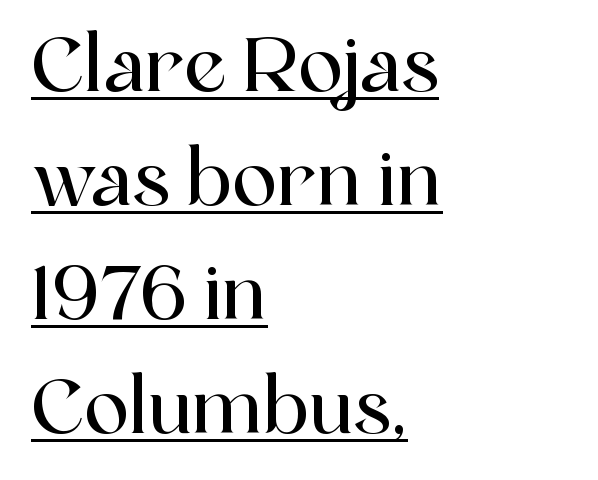
Emphasis is given by a line drawn under the lettering. The letterforms sit shoulder to shoulder at normal distance. In terms of posture, this sample is upright. Quick note: interline space is typical. The face used here is proportionally spaced, like ordinary book or web type. Yep, those are serifs on the letters.
